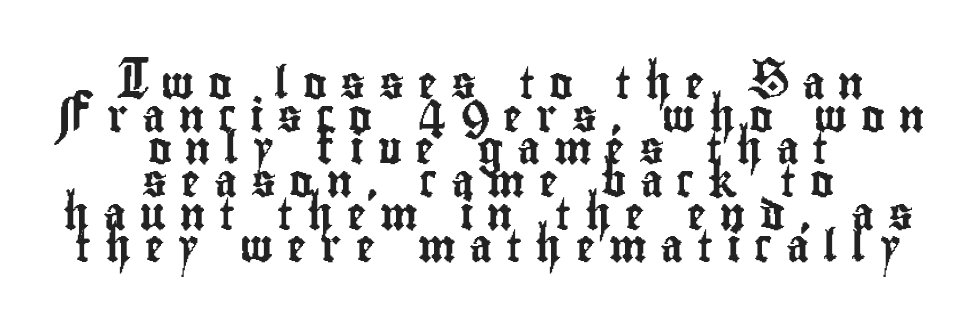
The rendering shows plain stroke endings on the letterforms — a sans-serif design. The paragraph shown floats in the horizontal middle. The designer dialed line spacing down below the default. Here the designer chose a conventional face with non-uniform glyph widths.
